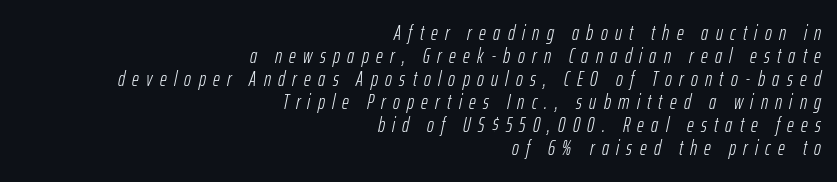
The glyphs look as if they've been sheared to an angle. Is this a heavy cut? Hardly; it is regular or lighter. Words appear elongated and porous because spacing is wide. Is the block centered? No — it sits flush against the right margin. Each new line begins almost immediately beneath the previous one.
